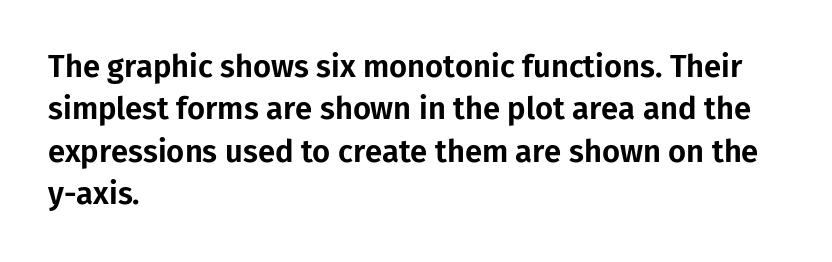
The image shows 31 px sans-serif type, upright; set left-aligned, normal line spacing (1.37x), normal letter spacing, not underlined; low stroke contrast and a medium x-height.
